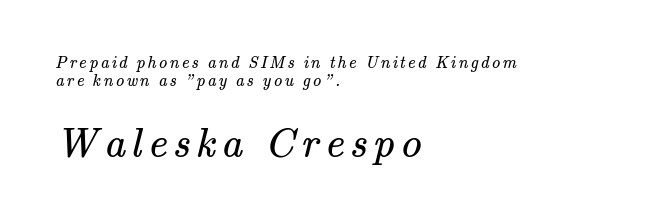
{"serif": "yes", "bold": "no", "weight": "regular", "width": "normal", "stroke_contrast": "medium", "x_height": "small", "monospaced": "no", "underline": "no", "align": "left", "line_spacing": "tight", "line_spacing_ratio": 1.06, "larger_block": "second", "size_ratio": 2.47, "glyph_px": 42}
